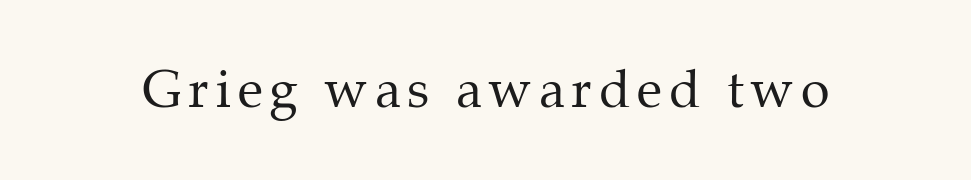
The image shows 52 px regular-weight serif type, upright; set not underlined; medium stroke contrast and a medium x-height.
